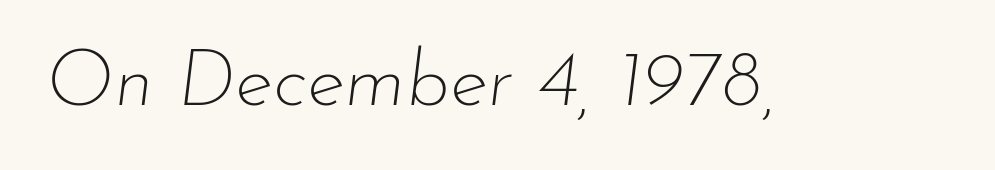
The image shows 79 px thin type, italic (leaning right); set normal letter spacing, not underlined; low stroke contrast and a small x-height.
